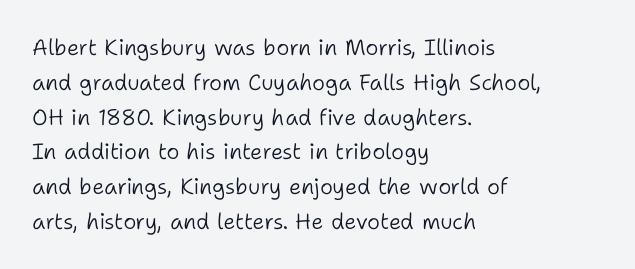
The image shows 22 px text type, upright; set left-aligned, normal line spacing (1.58x), normal letter spacing, not underlined.
